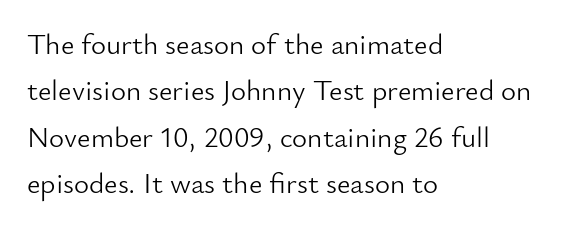
The lettering holds an erect, upright posture throughout. This sample is left-justified, so line endings fall wherever the words run out. The foot of each line stays bare and open. You could not count columns in this text — the font is proportionally spaced. Compared with typical paragraphs, the rows here are spaced about the same. The face used here is rendered with its standard letterfit.
